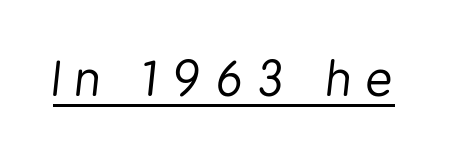
{"italic": "yes", "lean": "right", "slant_degrees": 6, "bold": "no", "weight": "regular", "width": "condensed", "stroke_contrast": "low", "x_height": "medium", "monospaced": "no", "underline": "yes", "letter_spacing": "wide", "letter_spacing_em": 0.3, "glyph_px": 48}
